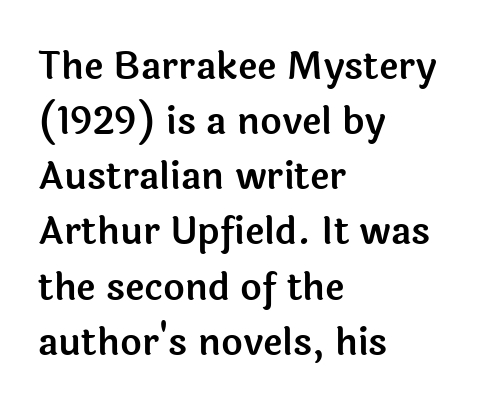
Q: Is the text italic (slanted)? A: No, it is upright.
Q: Is the typeface a serif or a sans-serif typeface? A: Sans-serif.
Q: Is the text underlined? A: No.
Q: How is the paragraph aligned? A: Left-aligned.
Q: Is the spacing between letters normal or unusually wide? A: Normal.
Q: Is the spacing between lines tight, normal or loose? A: Normal.
Q: Width (condensed, normal, or wide)? A: Normal.
Q: x-height? A: Medium.
Q: Monospaced? A: No.
